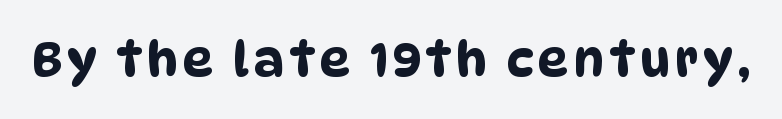
Q: Is the typeface a serif or a sans-serif typeface? A: Sans-serif.
Q: Is the text underlined? A: No.
Q: Width (condensed, normal, or wide)? A: Condensed.
Q: Stroke contrast? A: Low.
Q: x-height? A: Large.
Q: Monospaced? A: No.
